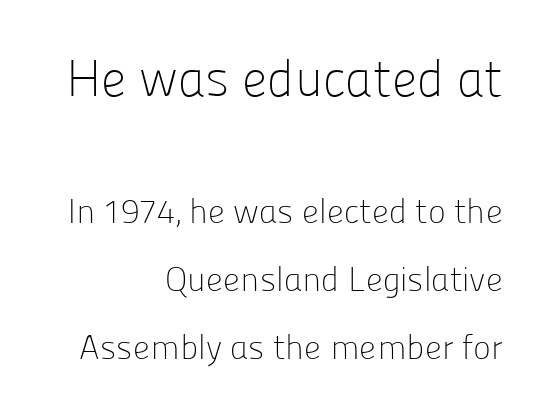
Q: Is the text bold? A: No.
Q: Is the text italic (slanted)? A: No, it is upright.
Q: Is the typeface a serif or a sans-serif typeface? A: Sans-serif.
Q: Is the text underlined? A: No.
Q: How is the paragraph aligned? A: Right-aligned.
Q: Is the spacing between letters normal or unusually wide? A: Normal.
Q: Is the spacing between lines tight, normal or loose? A: Loose.
Q: Which block of text is set in a larger size, the first (top) or the second (bottom)? A: The first (top) one.
Q: Width (condensed, normal, or wide)? A: Normal.
Q: Stroke contrast? A: Low.
Q: x-height? A: Medium.
Q: Monospaced? A: No.
